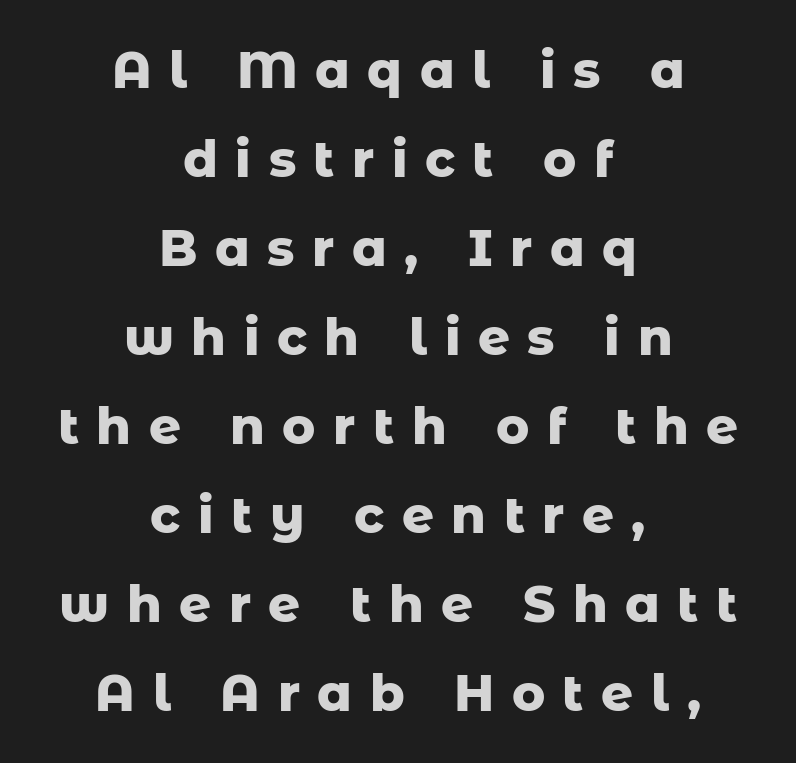
{"serif": "no", "italic": "no", "bold": "yes", "weight": "heavy", "width": "normal", "stroke_contrast": "low", "x_height": "medium", "monospaced": "no", "underline": "no", "align": "center", "line_spacing_ratio": 1.78, "letter_spacing": "wide", "letter_spacing_em": 0.35, "glyph_px": 50}
